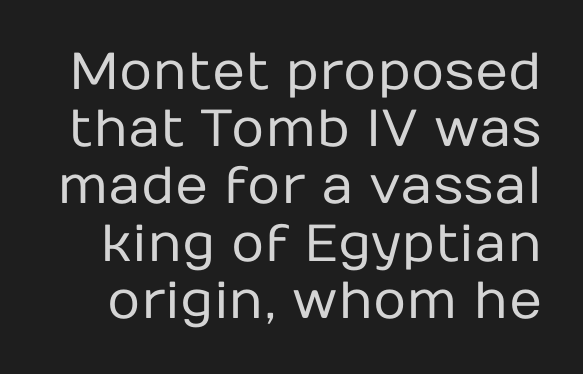
{"serif": "no", "italic": "no", "bold": "no", "weight": "regular", "width": "normal", "stroke_contrast": "low", "x_height": "medium", "monospaced": "no", "underline": "no", "line_spacing": "tight", "line_spacing_ratio": 1.1, "letter_spacing": "normal", "letter_spacing_em": 0.0, "glyph_px": 52}
